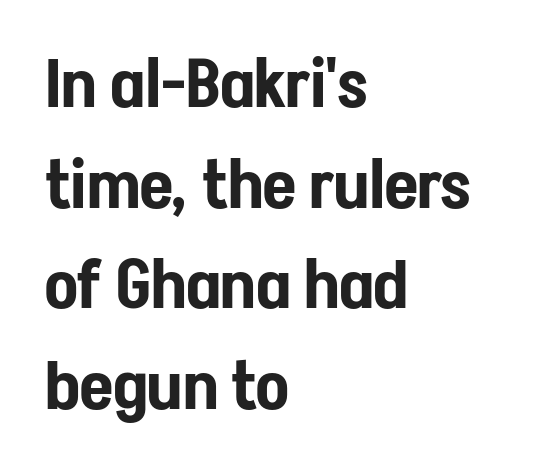
{"serif": "no", "italic": "no", "width": "condensed", "stroke_contrast": "low", "x_height": "medium", "monospaced": "no", "underline": "no", "align": "left", "line_spacing": "normal", "line_spacing_ratio": 1.48, "letter_spacing": "normal", "letter_spacing_em": 0.0, "glyph_px": 68}
